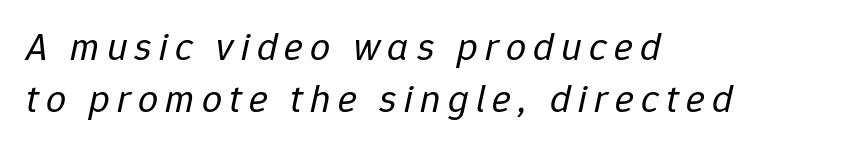
{"italic": "yes", "lean": "right", "slant_degrees": 12, "bold": "no", "weight": "regular", "width": "normal", "stroke_contrast": "low", "x_height": "medium", "monospaced": "no", "underline": "no", "align": "left", "line_spacing": "normal", "line_spacing_ratio": 1.29, "glyph_px": 40}
